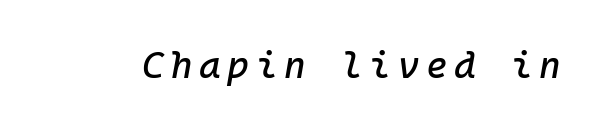
It's the slanting kind of type. Spacing verdict: monospaced, one width for all characters. Type without underlining.
